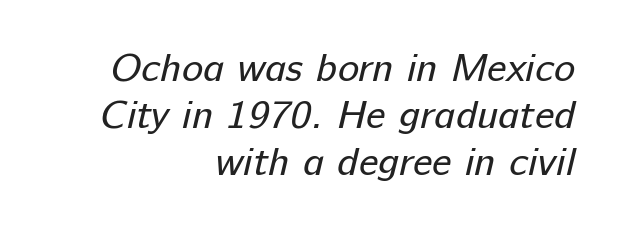
The image shows 40 px regular-weight sans-serif type; set right-aligned, line spacing 1.17x, normal letter spacing, not underlined; low stroke contrast and a medium x-height.
